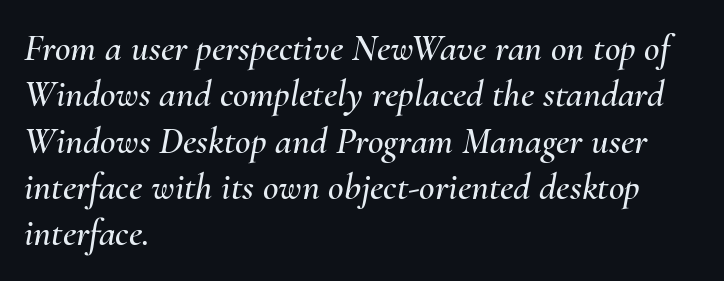
Q: Is the text italic (slanted)? A: Yes, it leans right by about 10 degrees.
Q: Is the text underlined? A: No.
Q: How is the paragraph aligned? A: Left-aligned.
Q: Is the spacing between letters normal or unusually wide? A: Normal.
Q: Width (condensed, normal, or wide)? A: Normal.
Q: Stroke contrast? A: Medium.
Q: x-height? A: Small.
Q: Monospaced? A: No.
